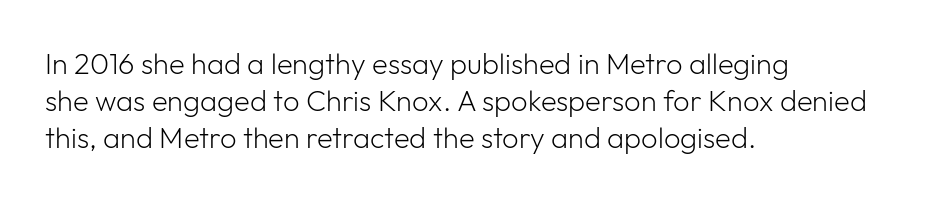
Q: Is the text bold? A: No.
Q: Is the text italic (slanted)? A: No, it is upright.
Q: Is the typeface a serif or a sans-serif typeface? A: Sans-serif.
Q: Is the text underlined? A: No.
Q: How is the paragraph aligned? A: Left-aligned.
Q: Is the spacing between letters normal or unusually wide? A: Normal.
Q: Is the spacing between lines tight, normal or loose? A: Normal.
Q: Width (condensed, normal, or wide)? A: Normal.
Q: Stroke contrast? A: Low.
Q: x-height? A: Medium.
Q: Monospaced? A: No.
